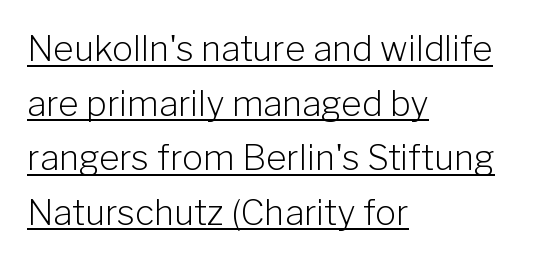
{"serif": "no", "italic": "no", "bold": "no", "weight": "light", "width": "normal", "stroke_contrast": "low", "x_height": "medium", "monospaced": "no", "underline": "yes", "align": "left", "line_spacing": "normal", "line_spacing_ratio": 1.56, "letter_spacing": "normal", "letter_spacing_em": 0.0, "glyph_px": 35}
